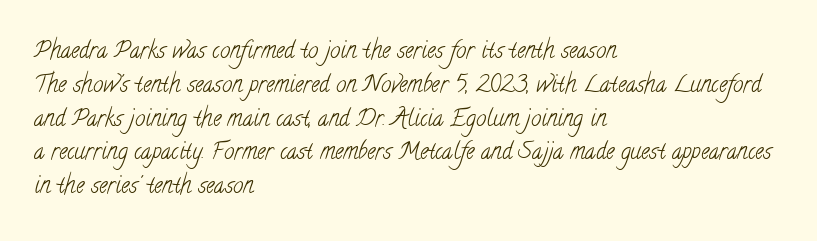
The zone under the glyphs is completely vacant. These lines keep a tight, regular rhythm from letter to letter. The cut favours lightness, reaching ordinary text weight at its darkest. These lines stack with their left ends in a neat column.
